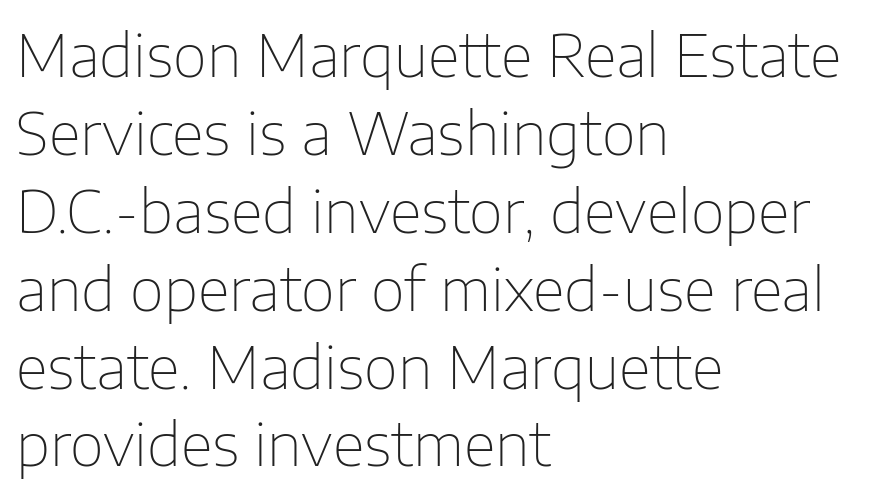
The image shows 59 px thin sans-serif type, upright; set left-aligned, normal line spacing (1.32x), normal letter spacing, not underlined; low stroke contrast and a medium x-height.
